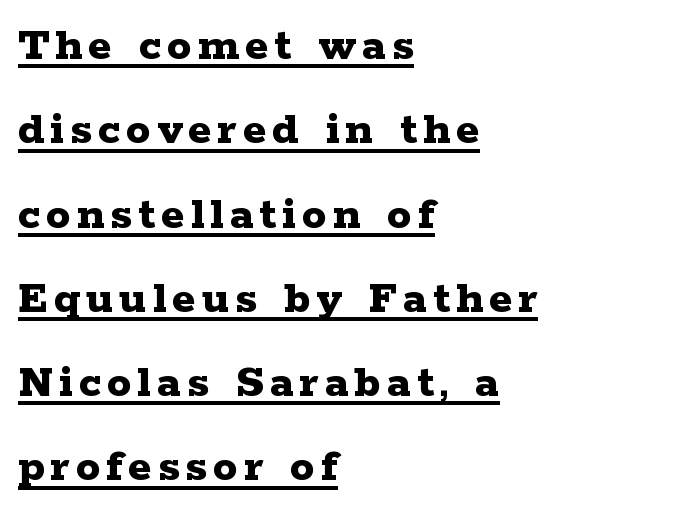
Q: Is the text bold? A: Yes.
Q: Is the text italic (slanted)? A: No, it is upright.
Q: Is the typeface a serif or a sans-serif typeface? A: Serif.
Q: Is the text underlined? A: Yes.
Q: How is the paragraph aligned? A: Left-aligned.
Q: Width (condensed, normal, or wide)? A: Wide.
Q: Stroke contrast? A: Low.
Q: x-height? A: Medium.
Q: Monospaced? A: No.
